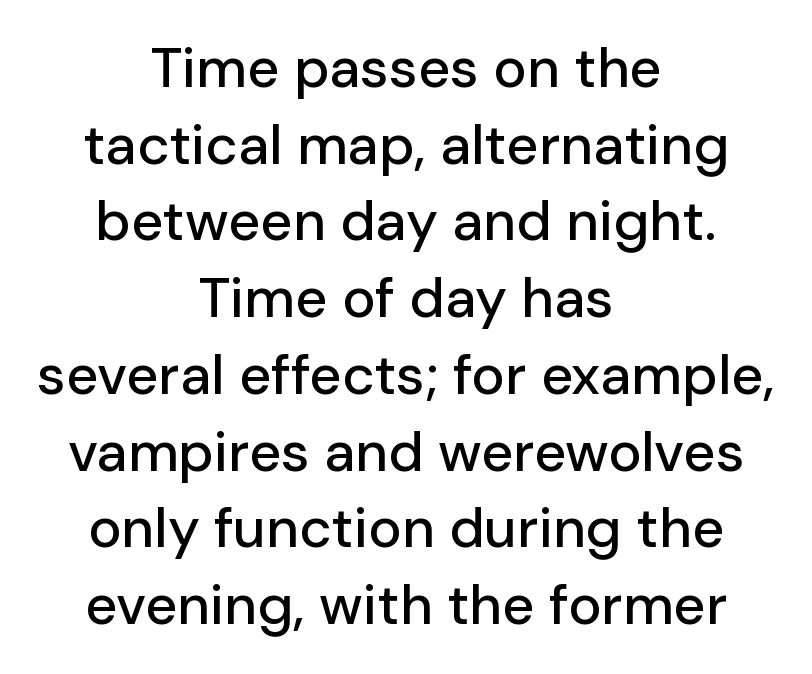
Q: Is the text italic (slanted)? A: No, it is upright.
Q: Is the typeface a serif or a sans-serif typeface? A: Sans-serif.
Q: Is the text underlined? A: No.
Q: How is the paragraph aligned? A: Centered.
Q: Is the spacing between letters normal or unusually wide? A: Normal.
Q: Is the spacing between lines tight, normal or loose? A: Normal.
Q: Width (condensed, normal, or wide)? A: Normal.
Q: Stroke contrast? A: Low.
Q: x-height? A: Medium.
Q: Monospaced? A: No.
